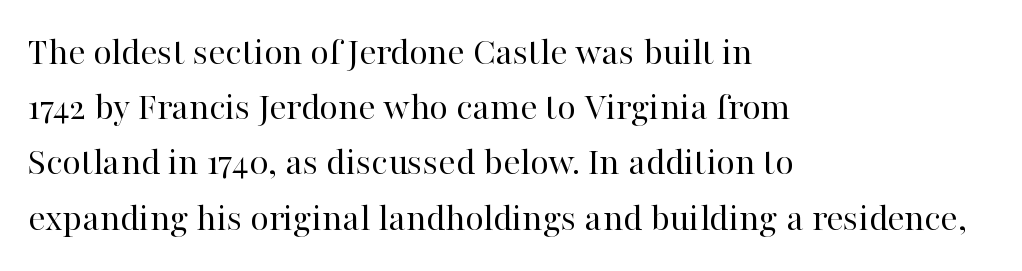
Weight: not bold — regular or lighter. When letters stand straight like this, we call the style roman or upright. The space beneath each line is pristine and unruled. This rendering leaves character spacing at its baseline value. Varying glyph widths throughout — classic text-font behaviour.
